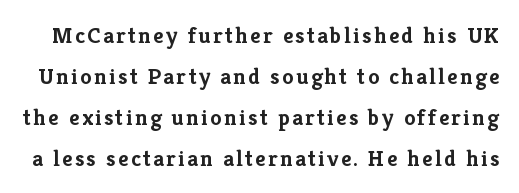
Q: Is the text bold? A: Yes.
Q: Is the text italic (slanted)? A: No, it is upright.
Q: Is the text underlined? A: No.
